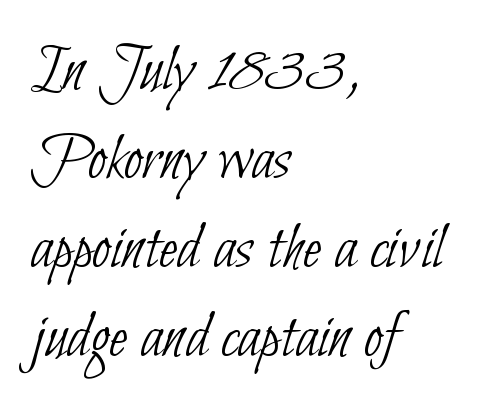
Each new line begins a customary step beneath the previous one. Proportional: the letters do not fall into vertical columns. Note: no serifs on the glyphs. Honestly, the letter spacing is just normal — you wouldn't notice it. Short and long lines alike share a common starting point at left. Descenders are the only things crossing below the line.
